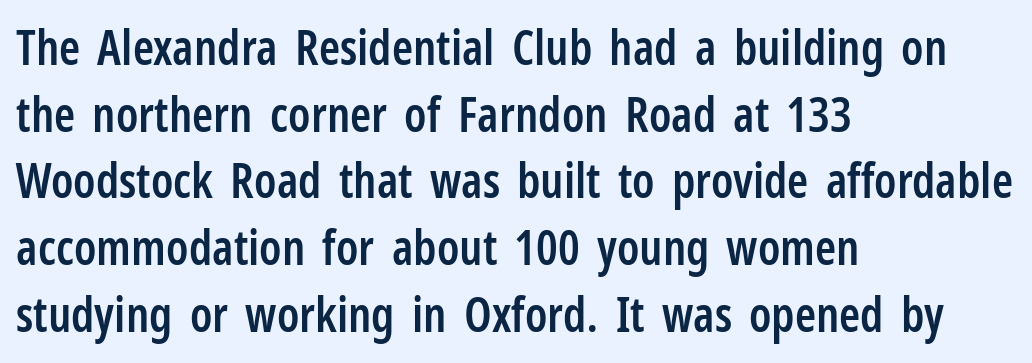
Q: Is the text bold? A: Semi-bold.
Q: Is the text italic (slanted)? A: No, it is upright.
Q: Is the typeface a serif or a sans-serif typeface? A: Sans-serif.
Q: Is the text underlined? A: No.
Q: How is the paragraph aligned? A: Left-aligned.
Q: Is the spacing between letters normal or unusually wide? A: Normal.
Q: Is the spacing between lines tight, normal or loose? A: Normal.
Q: Width (condensed, normal, or wide)? A: Condensed.
Q: Stroke contrast? A: Low.
Q: x-height? A: Medium.
Q: Monospaced? A: No.
